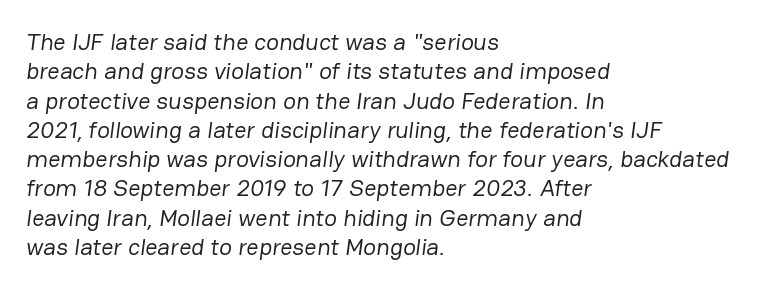
{"bold": "no", "underline": "no", "align": "left", "line_spacing_ratio": 1.22, "letter_spacing": "normal", "letter_spacing_em": 0.0, "glyph_px": 24}
